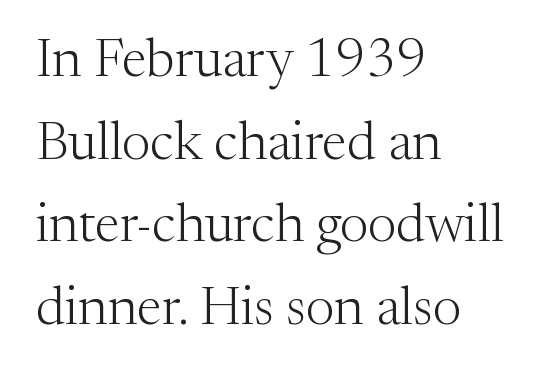
The image shows 54 px light serif type, upright; set left-aligned, normal line spacing (1.53x), normal letter spacing, not underlined; medium stroke contrast and a medium x-height.
